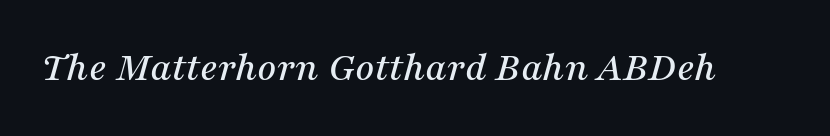
The image shows 42 px serif type, italic (leaning right); set normal letter spacing, not underlined; medium stroke contrast and a medium x-height.
